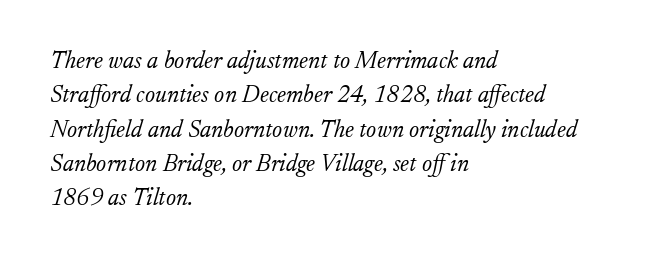
Q: Is the text bold? A: No.
Q: Is the text italic (slanted)? A: Yes, it leans right by about 17 degrees.
Q: Is the text underlined? A: No.
Q: How is the paragraph aligned? A: Left-aligned.
Q: Is the spacing between letters normal or unusually wide? A: Normal.
Q: Is the spacing between lines tight, normal or loose? A: Normal.
